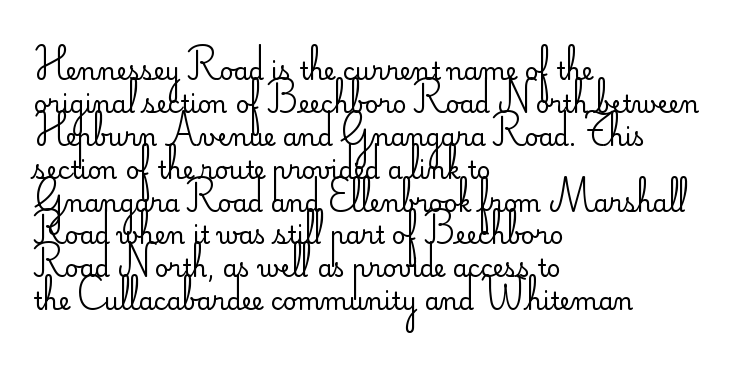
Q: Is the text bold? A: No.
Q: Is the text italic (slanted)? A: No, it is upright.
Q: Is the text underlined? A: No.
Q: How is the paragraph aligned? A: Left-aligned.
Q: Is the spacing between letters normal or unusually wide? A: Normal.
Q: Is the spacing between lines tight, normal or loose? A: Normal.
